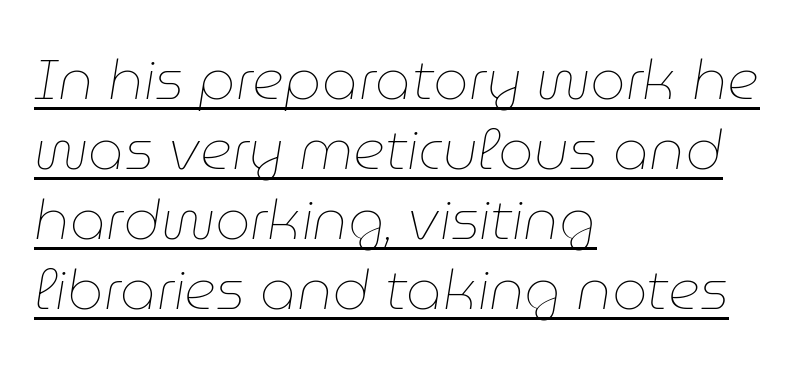
{"italic": "yes", "lean": "right", "slant_degrees": 9, "bold": "no", "weight": "thin", "width": "normal", "stroke_contrast": "low", "x_height": "medium", "monospaced": "no", "underline": "yes", "align": "left", "line_spacing": "normal", "line_spacing_ratio": 1.25, "letter_spacing": "normal", "letter_spacing_em": 0.0, "glyph_px": 56}
